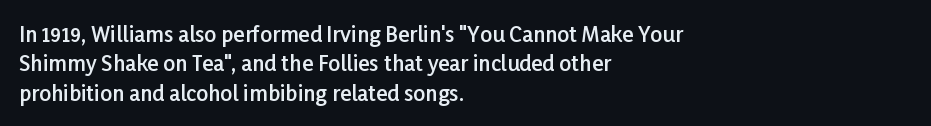
The space between consecutive lines is moderate. Its strokes are somewhat broadened, the hallmark of semibold type. Tracking value appears to be zero — textbook default spacing. These lines are set flush left with a ragged right edge. Underlining? Definitely not there. If you drew a line through each stem, it would be perfectly vertical.
